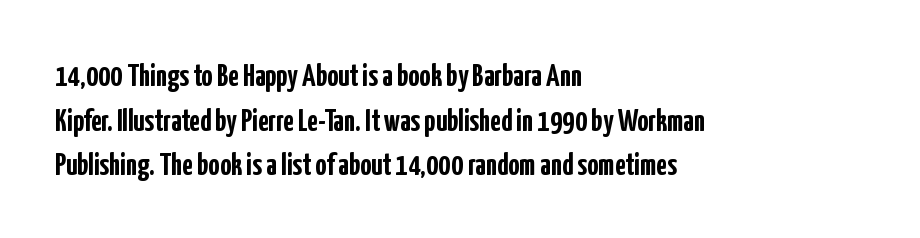
Looks like regular typesetting: each glyph gets only the width it needs. The type is set solid horizontally, with unmodified tracking. Just letters on the line, the space beneath them empty. Caption: multi-line text, flush left, ragged right. Vertical strokes here are truly vertical. Notice how thick the strokes are: this is what a full bold looks like.
